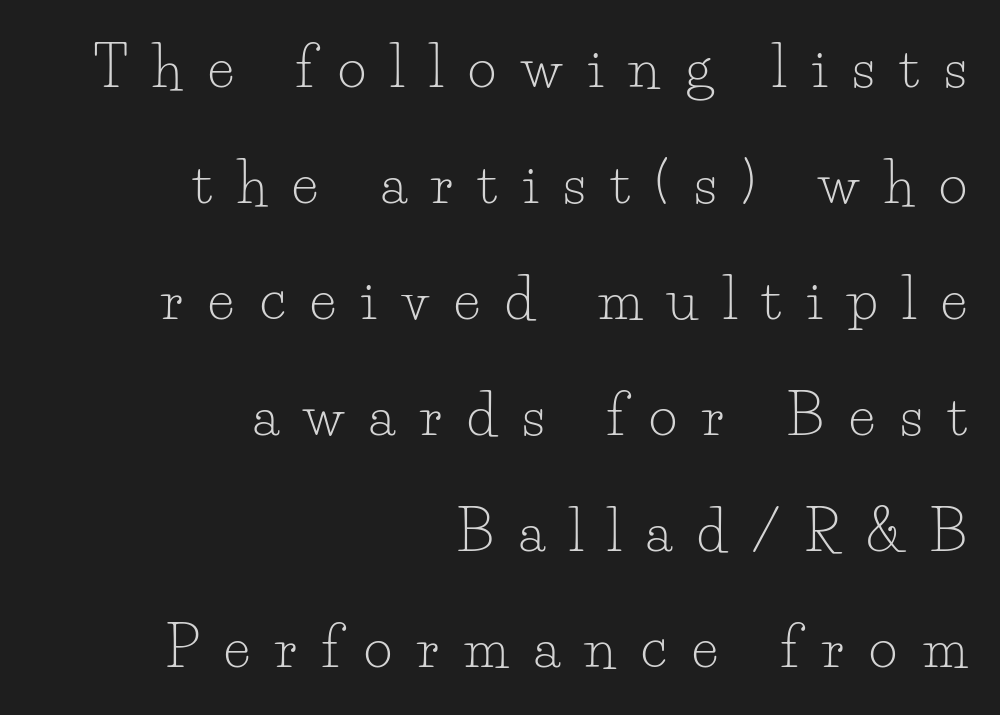
Q: Is the text bold? A: No.
Q: Is the text italic (slanted)? A: No, it is upright.
Q: Is the typeface a serif or a sans-serif typeface? A: Serif.
Q: Is the text underlined? A: No.
Q: How is the paragraph aligned? A: Right-aligned.
Q: Is the spacing between letters normal or unusually wide? A: Unusually wide.
Q: Is the spacing between lines tight, normal or loose? A: Loose.
Q: Width (condensed, normal, or wide)? A: Normal.
Q: Stroke contrast? A: Low.
Q: x-height? A: Small.
Q: Monospaced? A: No.
